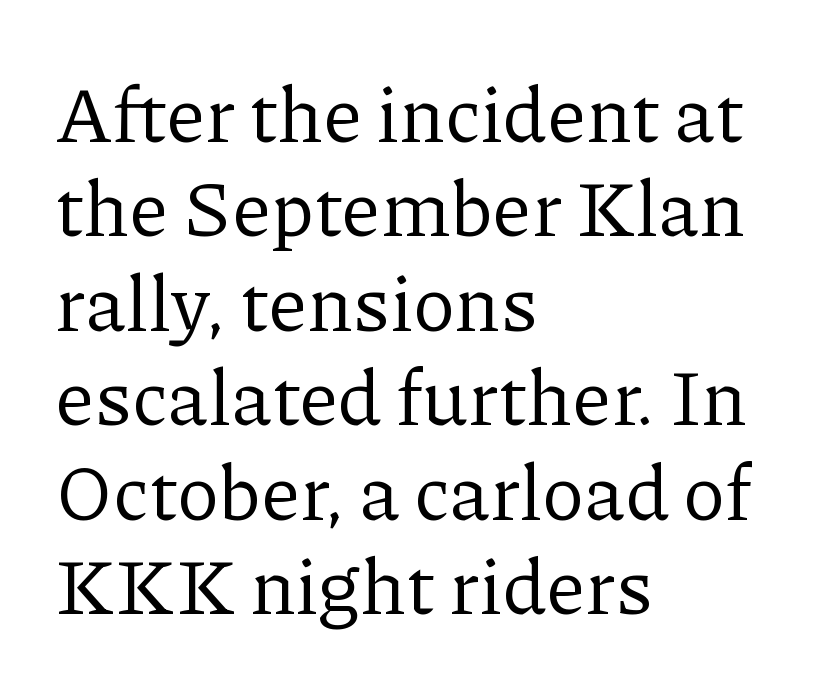
{"serif": "yes", "italic": "no", "bold": "no", "weight": "regular", "width": "normal", "stroke_contrast": "low", "x_height": "medium", "monospaced": "no", "underline": "no", "align": "left", "line_spacing_ratio": 1.21, "letter_spacing": "normal", "letter_spacing_em": 0.0, "glyph_px": 78}
